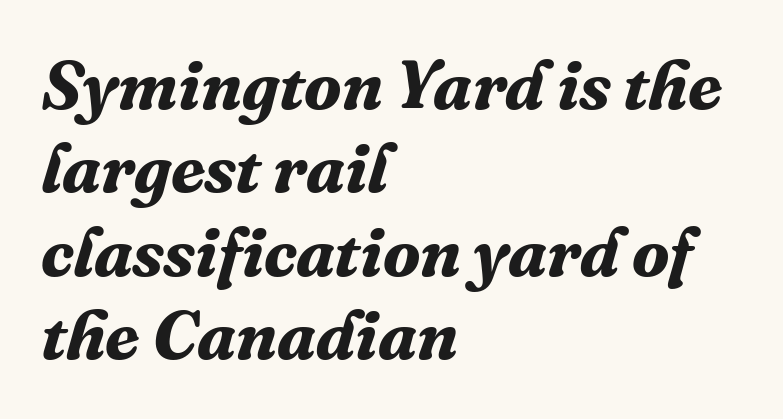
{"serif": "yes", "italic": "yes", "lean": "right", "slant_degrees": 16, "bold": "yes", "weight": "bold", "width": "normal", "stroke_contrast": "medium", "x_height": "medium", "monospaced": "no", "underline": "no", "align": "left", "line_spacing_ratio": 1.21, "letter_spacing": "normal", "letter_spacing_em": 0.0, "glyph_px": 69}
